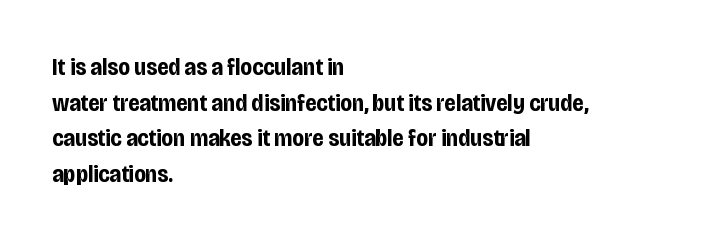
Its strokes are broad and dark, the hallmark of bold type. Short and long lines alike share a common starting point at left. Reading down the column, the eye jumps a familiar distance to each next line. Bare-footed words on every line.
